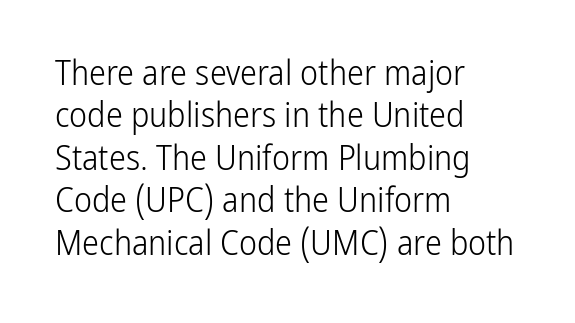
The image shows 34 px light, condensed sans-serif type, upright; set left-aligned, normal line spacing (1.25x), normal letter spacing, not underlined; low stroke contrast and a medium x-height.
